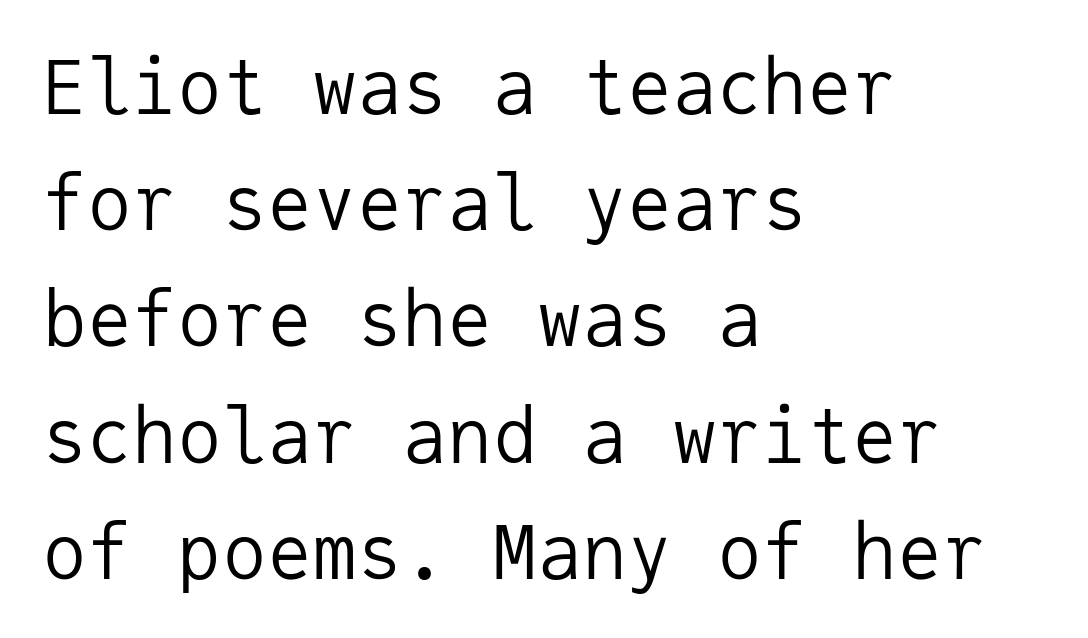
Q: Is the text bold? A: No.
Q: Is the text italic (slanted)? A: No, it is upright.
Q: Is the typeface a serif or a sans-serif typeface? A: Sans-serif.
Q: Is the text underlined? A: No.
Q: How is the paragraph aligned? A: Left-aligned.
Q: Is the spacing between letters normal or unusually wide? A: Normal.
Q: Is the spacing between lines tight, normal or loose? A: Normal.
Q: Width (condensed, normal, or wide)? A: Normal.
Q: Stroke contrast? A: Low.
Q: x-height? A: Medium.
Q: Monospaced? A: Yes.
